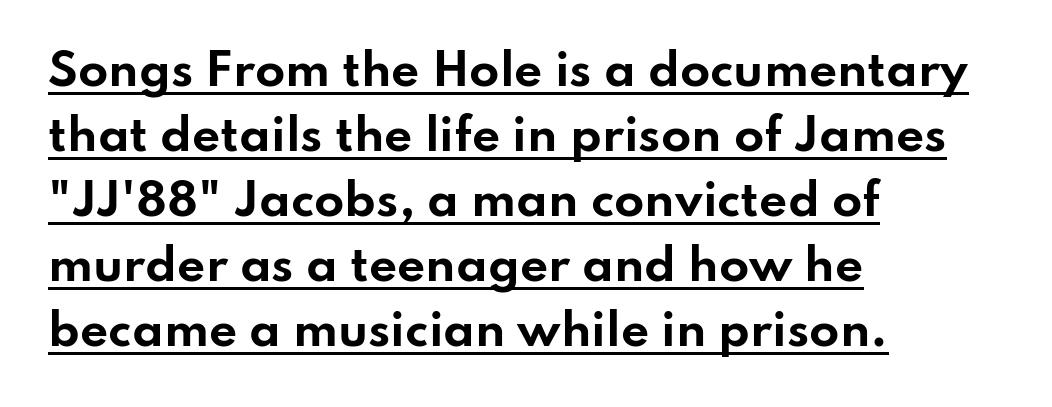
The type is set solid horizontally, with unmodified tracking. This sample keeps an unexceptional amount of space between lines. The sample has been set heavy, in full bold. If you drew a ruler down the left edge, every line would touch it. Note the varied advance widths — an 'i' is clearly narrower than an 'm'.
